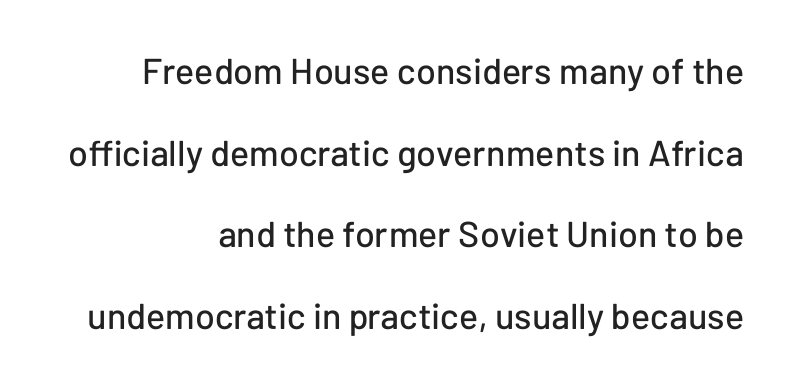
Q: Is the text italic (slanted)? A: No, it is upright.
Q: Is the typeface a serif or a sans-serif typeface? A: Sans-serif.
Q: Is the text underlined? A: No.
Q: How is the paragraph aligned? A: Right-aligned.
Q: Is the spacing between letters normal or unusually wide? A: Normal.
Q: Is the spacing between lines tight, normal or loose? A: Loose.
Q: Width (condensed, normal, or wide)? A: Normal.
Q: Stroke contrast? A: Low.
Q: x-height? A: Medium.
Q: Monospaced? A: No.
